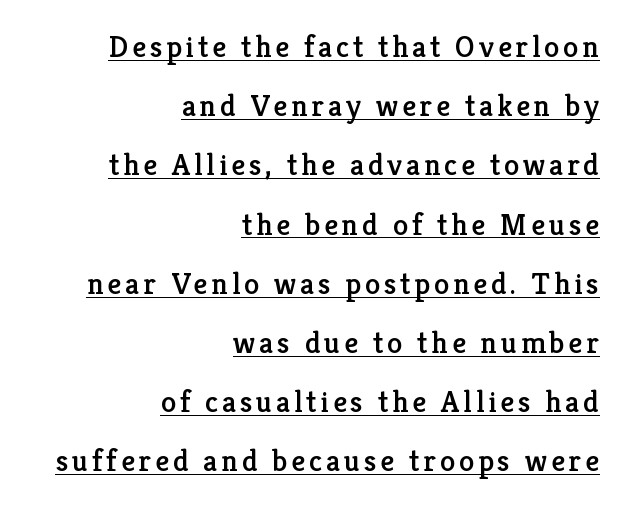
Rendered with straight, roman letterforms. The vertical gap from one line to the next is large. Layout note: lines flush right. You can see a thin bar hugging the bottom of the glyphs. Proportional: the letters do not fall into vertical columns.
